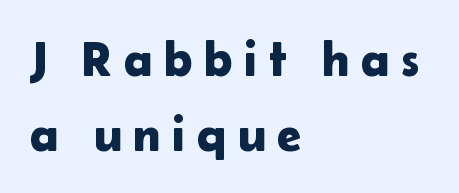
Q: Is the text italic (slanted)? A: No, it is upright.
Q: Is the typeface a serif or a sans-serif typeface? A: Sans-serif.
Q: Is the text underlined? A: No.
Q: How is the paragraph aligned? A: Left-aligned.
Q: Is the spacing between letters normal or unusually wide? A: Unusually wide.
Q: Is the spacing between lines tight, normal or loose? A: Normal.
Q: Width (condensed, normal, or wide)? A: Normal.
Q: Stroke contrast? A: Low.
Q: x-height? A: Medium.
Q: Monospaced? A: No.
